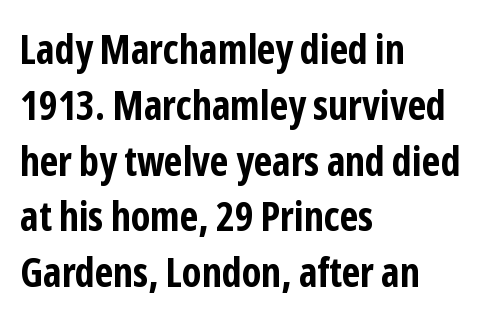
The image shows 41 px bold, condensed sans-serif type, upright; set left-aligned, normal line spacing (1.36x), normal letter spacing, not underlined; low stroke contrast and a medium x-height.
